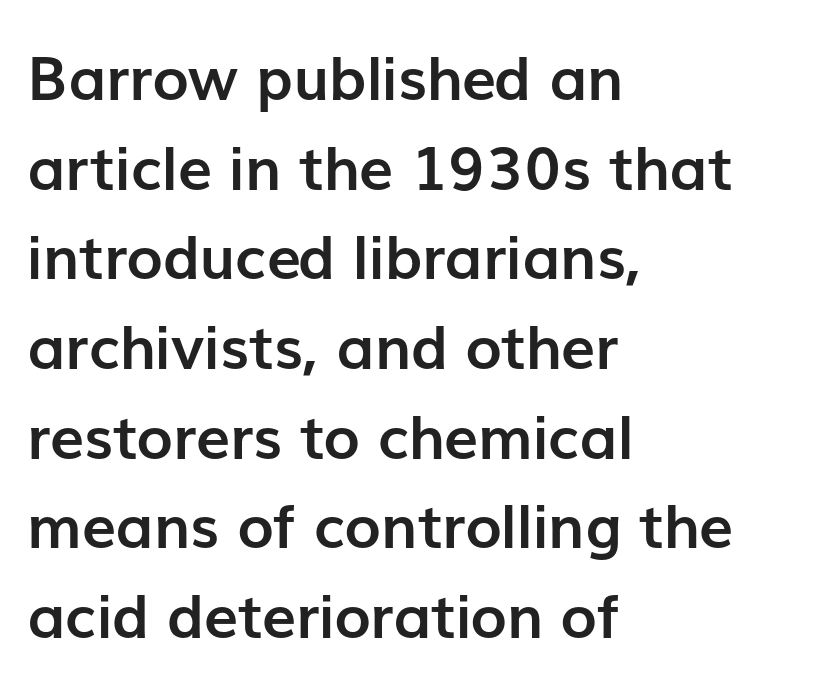
The image shows 61 px semibold sans-serif type, upright; set left-aligned, normal line spacing (1.47x), normal letter spacing, not underlined; low stroke contrast and a medium x-height.
